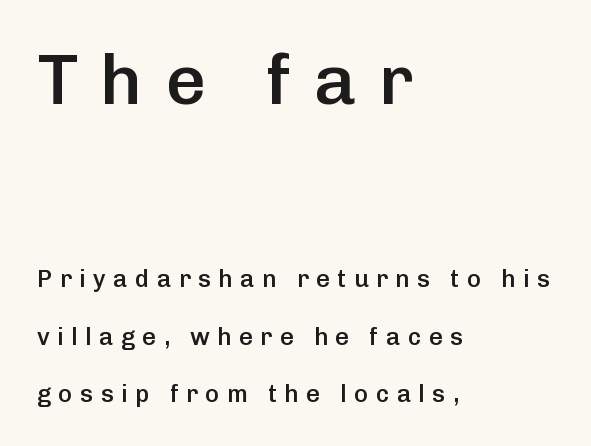
Q: Is the text bold? A: Semi-bold.
Q: Is the text italic (slanted)? A: No, it is upright.
Q: Is the typeface a serif or a sans-serif typeface? A: Sans-serif.
Q: Is the text underlined? A: No.
Q: How is the paragraph aligned? A: Left-aligned.
Q: Is the spacing between letters normal or unusually wide? A: Unusually wide.
Q: Is the spacing between lines tight, normal or loose? A: Loose.
Q: Which block of text is set in a larger size, the first (top) or the second (bottom)? A: The first (top) one.
Q: Width (condensed, normal, or wide)? A: Normal.
Q: Stroke contrast? A: Low.
Q: x-height? A: Medium.
Q: Monospaced? A: No.
